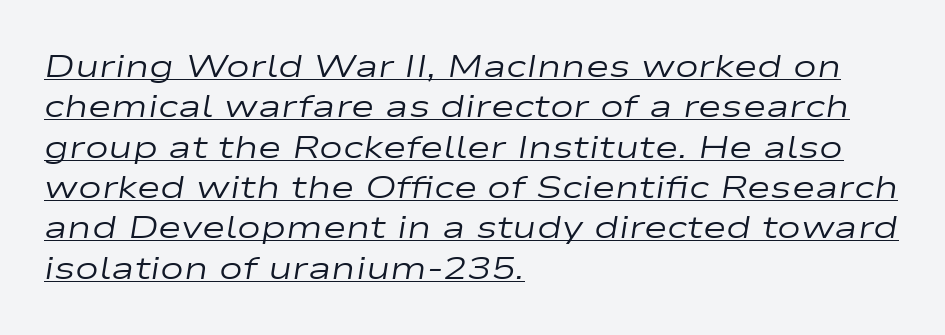
The image shows 32 px regular-weight, wide type, italic (leaning right); set left-aligned, normal line spacing (1.26x), normal letter spacing, underlined; low stroke contrast and a medium x-height.
